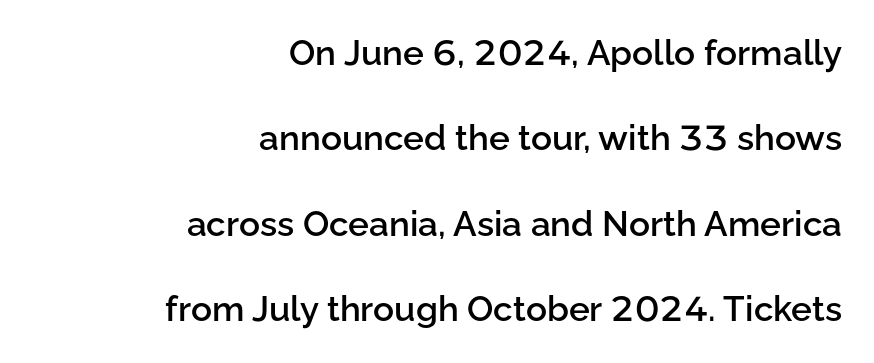
{"serif": "no", "italic": "no", "bold": "semi", "weight": "semibold", "width": "normal", "stroke_contrast": "low", "x_height": "medium", "monospaced": "no", "underline": "no", "align": "right", "line_spacing": "loose", "line_spacing_ratio": 2.44, "letter_spacing": "normal", "letter_spacing_em": 0.0, "glyph_px": 35}
